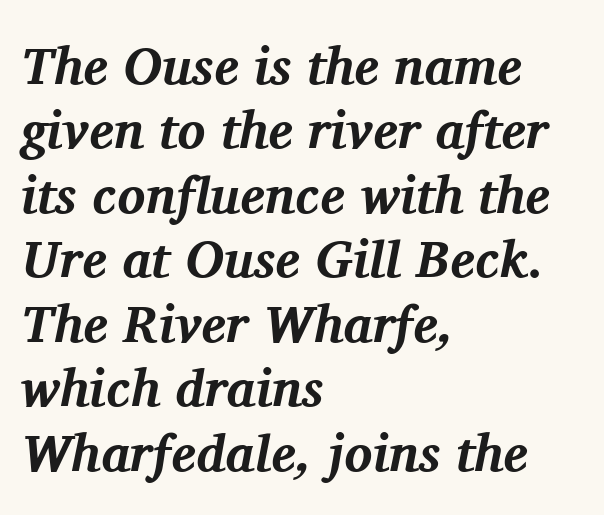
The image shows 52 px bold serif type, italic (leaning right); set left-aligned, line spacing 1.24x, normal letter spacing, not underlined; medium stroke contrast and a medium x-height.
